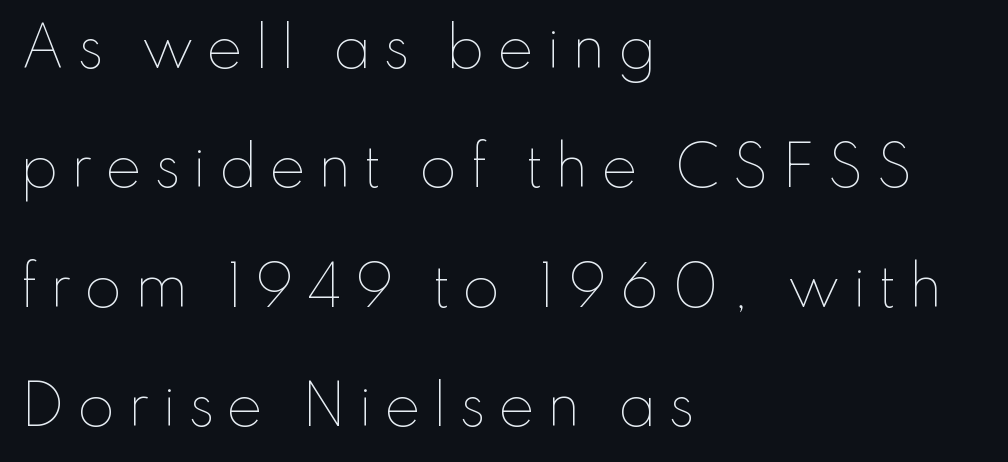
Leading: increased. Quick note: underline off. Words appear elongated and porous because spacing is wide. Do the letters lean? They stand straight. Left-aligned paragraph, ragged on the right. Heaviness? Minimal to ordinary, like unemphasized prose.
